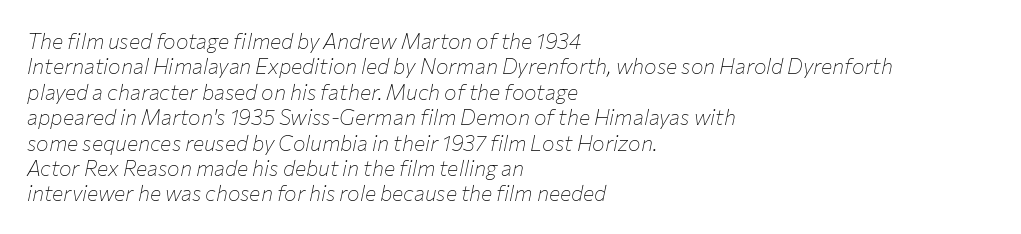
Does extra space separate the letters? No, they use regular spacing. The axis of the letterforms is tilted away from vertical. Nobody drew a line under any word here. Visually the block forms a straight wall on the left and a jagged coastline on the right.
